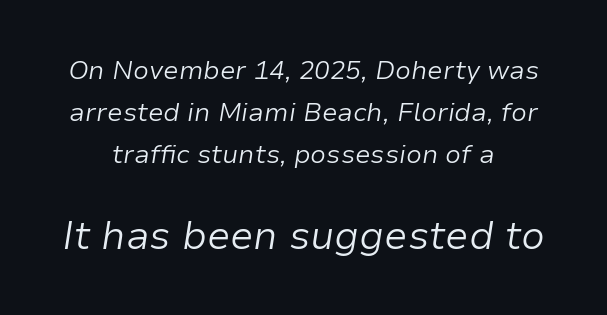
The image shows 39 px light type, italic (leaning right); set normal line spacing (1.61x), normal letter spacing, not underlined; the second (bottom) block is 1.5x larger; low stroke contrast and a medium x-height.
